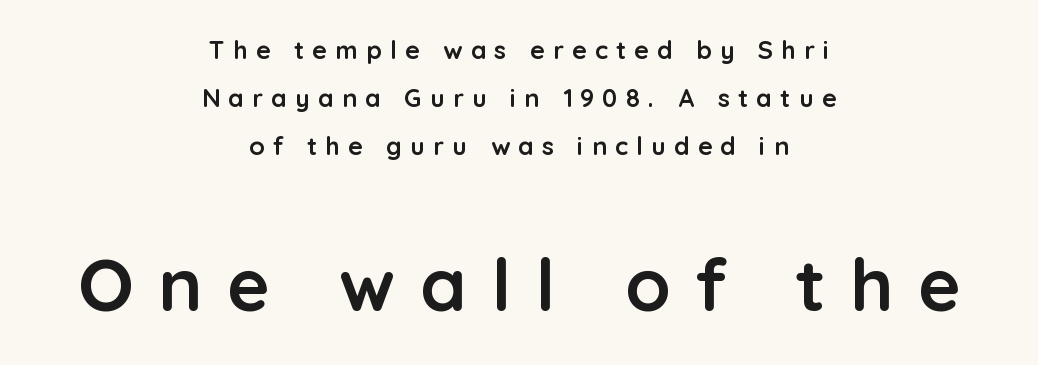
{"serif": "no", "italic": "no", "bold": "yes", "weight": "semibold", "width": "normal", "stroke_contrast": "low", "x_height": "medium", "monospaced": "no", "underline": "no", "align": "center", "line_spacing": "loose", "line_spacing_ratio": 1.92, "letter_spacing": "wide", "letter_spacing_em": 0.33, "larger_block": "second", "size_ratio": 2.96, "glyph_px": 74}
